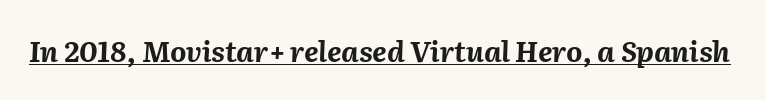
The image shows 28 px bold type, italic (leaning right); set normal letter spacing, underlined; medium stroke contrast and a medium x-height.
